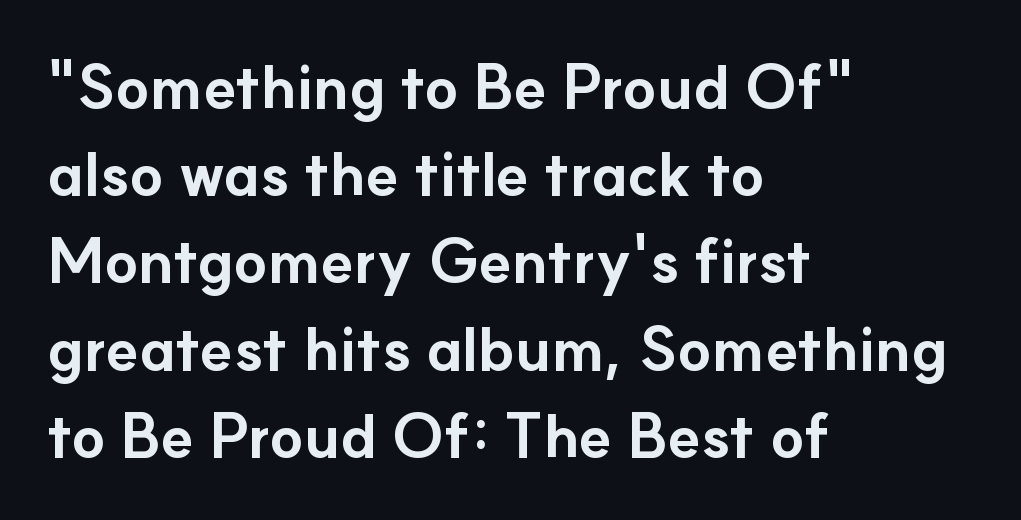
Q: Is the text bold? A: Yes.
Q: Is the text italic (slanted)? A: No, it is upright.
Q: Is the typeface a serif or a sans-serif typeface? A: Sans-serif.
Q: Is the text underlined? A: No.
Q: How is the paragraph aligned? A: Left-aligned.
Q: Is the spacing between letters normal or unusually wide? A: Normal.
Q: Is the spacing between lines tight, normal or loose? A: Normal.
Q: Width (condensed, normal, or wide)? A: Normal.
Q: Stroke contrast? A: Low.
Q: x-height? A: Small.
Q: Monospaced? A: No.
